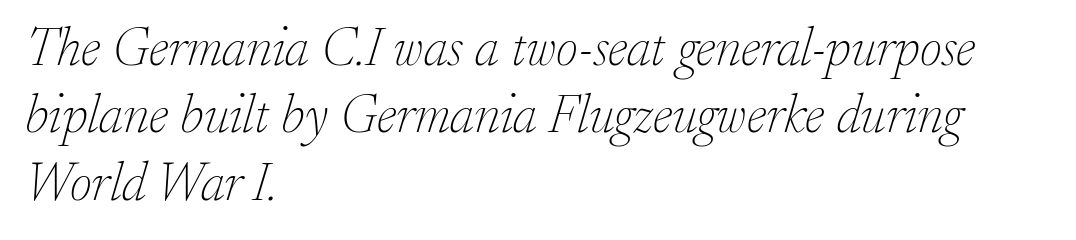
Q: Is the text bold? A: No.
Q: Is the text italic (slanted)? A: Yes, it leans right by about 17 degrees.
Q: Is the typeface a serif or a sans-serif typeface? A: Serif.
Q: Is the text underlined? A: No.
Q: How is the paragraph aligned? A: Left-aligned.
Q: Is the spacing between letters normal or unusually wide? A: Normal.
Q: Is the spacing between lines tight, normal or loose? A: Normal.
Q: Width (condensed, normal, or wide)? A: Normal.
Q: Stroke contrast? A: Low.
Q: x-height? A: Small.
Q: Monospaced? A: No.
